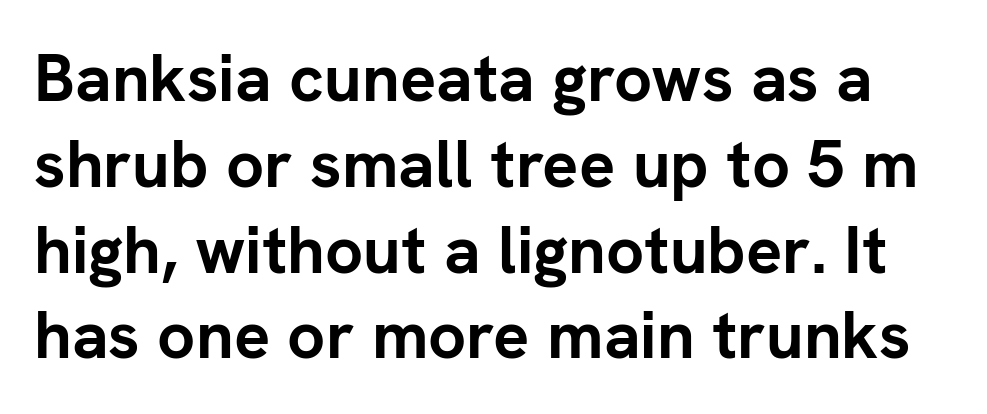
I'd describe the lettering as bold — thick and assertive. The lettering stays uniformly vertical, giving the passage a roman look. Note: no serifs on the glyphs. Look at the tracking — it's just the regular setting, nothing added. Each row of text sits above clean, open space.
